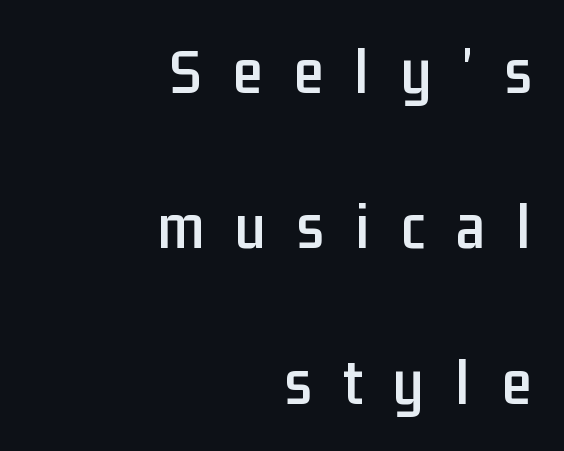
Proportional: the letters do not fall into vertical columns. Each line ends at the same right margin while the left side varies. Display-style spreading of the glyphs; the letterfit is very open. Is there much room between lines? Yes — plenty of vertical air separates them.
